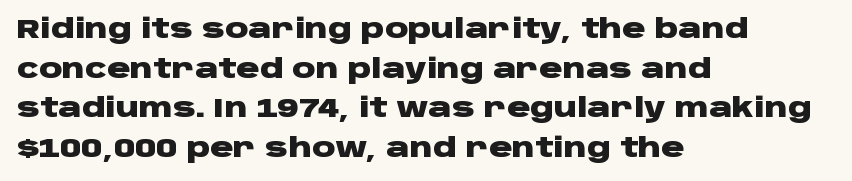
Line spacing here is normal. Words float on clear page, feet unadorned. Each glyph is drawn with heavy, bold strokes. There is no visible air inserted between adjacent glyphs. These lines are set flush left with a ragged right edge. This is roman type, the default non-slanted kind.
